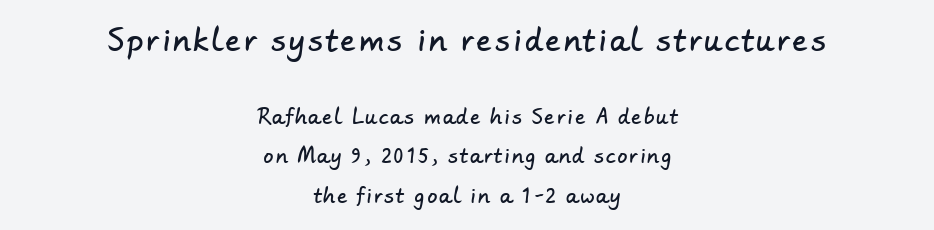
The letters carry no serifs — their stems end cleanly without finishing strokes. Regarding leading, the lines here are spaced well apart. Which of the two is more prominent by size? The first, at the top. Spacing verdict: proportional, widths tailored to each character. Honestly, there is no underline to notice here at all.
